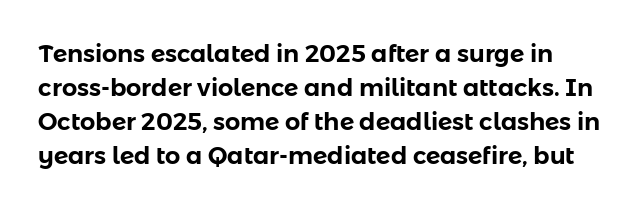
Underline: absent. It's the straight-up-and-down kind of type. Inter-character spacing is left at the font's built-in metrics. Leading: standard.
